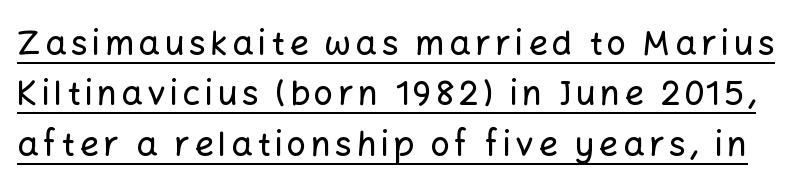
Is this a fixed-width face? No — the glyphs have proportional, varying widths. The words here are underlined. Quick note: interline space is typical. Posture: upright roman. A sans-serif font was chosen for this passage.
